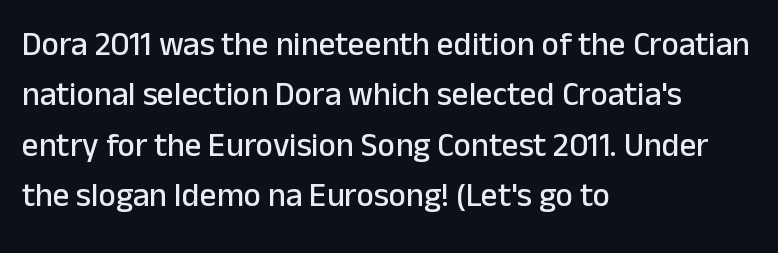
{"serif": "no", "italic": "no", "width": "normal", "stroke_contrast": "low", "x_height": "medium", "monospaced": "no", "underline": "no", "align": "left", "line_spacing": "normal", "line_spacing_ratio": 1.53, "letter_spacing": "normal", "letter_spacing_em": 0.0, "glyph_px": 33}
